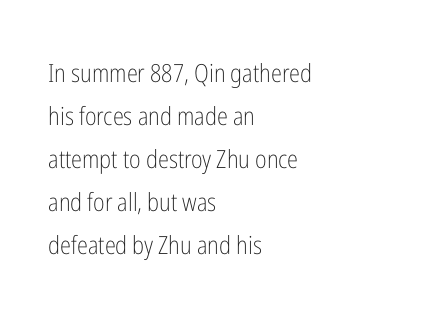
Q: Is the text bold? A: No.
Q: Is the text italic (slanted)? A: No, it is upright.
Q: Is the text underlined? A: No.
Q: How is the paragraph aligned? A: Left-aligned.
Q: Is the spacing between letters normal or unusually wide? A: Normal.
